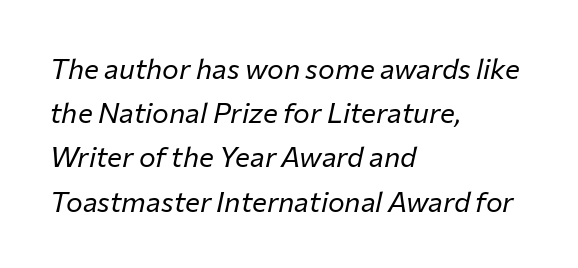
{"italic": "yes", "lean": "right", "slant_degrees": 12, "bold": "no", "weight": "regular", "width": "normal", "stroke_contrast": "low", "x_height": "medium", "monospaced": "no", "underline": "no", "align": "left", "line_spacing": "normal", "line_spacing_ratio": 1.58, "letter_spacing": "normal", "letter_spacing_em": 0.0, "glyph_px": 28}
